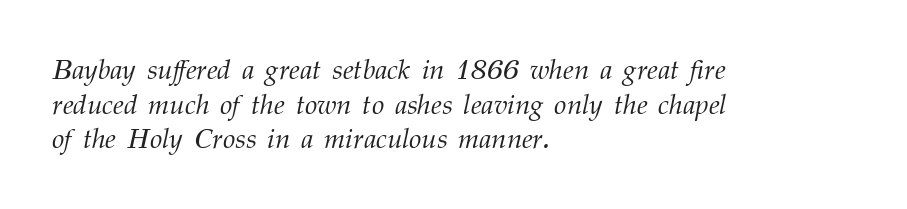
The image shows 28 px light serif type, italic (leaning right); set left-aligned, line spacing 1.24x, normal letter spacing, not underlined; medium stroke contrast and a medium x-height.
